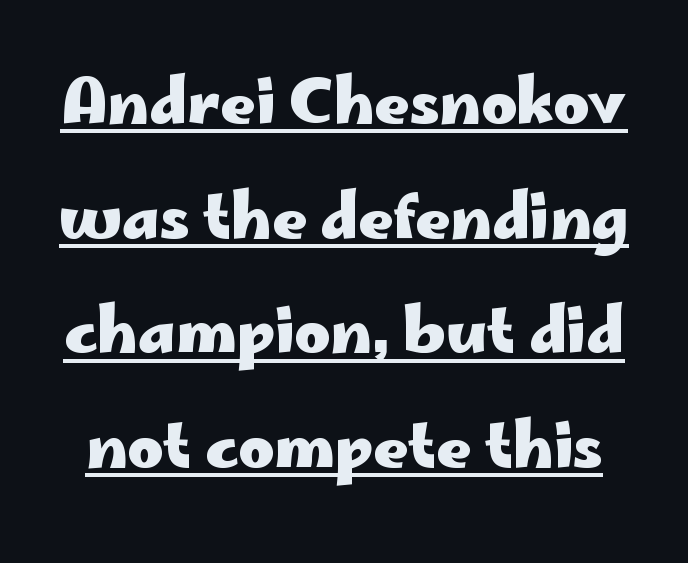
{"serif": "no", "italic": "no", "bold": "yes", "weight": "heavy", "width": "wide", "stroke_contrast": "low", "x_height": "small", "monospaced": "no", "underline": "yes", "line_spacing_ratio": 1.88, "letter_spacing": "normal", "letter_spacing_em": 0.0, "glyph_px": 61}
